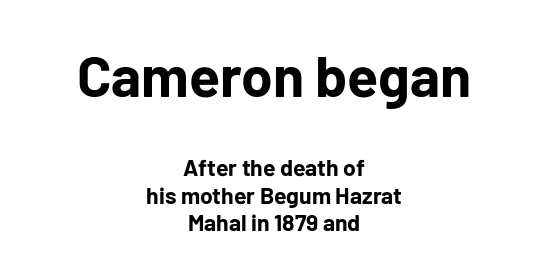
The image shows 57 px bold sans-serif type, upright; set centered, line spacing 1.19x, normal letter spacing, not underlined; the first (top) block is 2.48x larger; low stroke contrast and a medium x-height.
